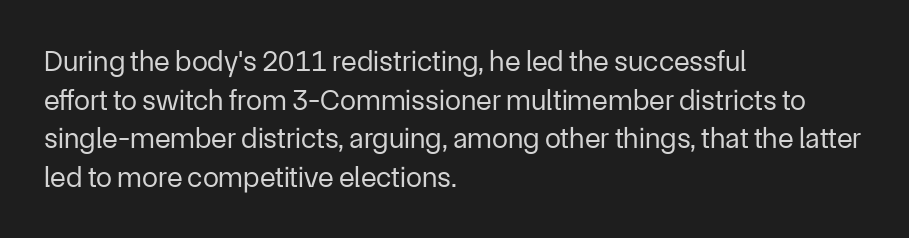
{"serif": "no", "italic": "no", "bold": "no", "weight": "regular", "width": "normal", "stroke_contrast": "low", "x_height": "medium", "monospaced": "no", "underline": "no", "align": "left", "line_spacing": "normal", "line_spacing_ratio": 1.33, "letter_spacing": "normal", "letter_spacing_em": 0.0, "glyph_px": 29}
